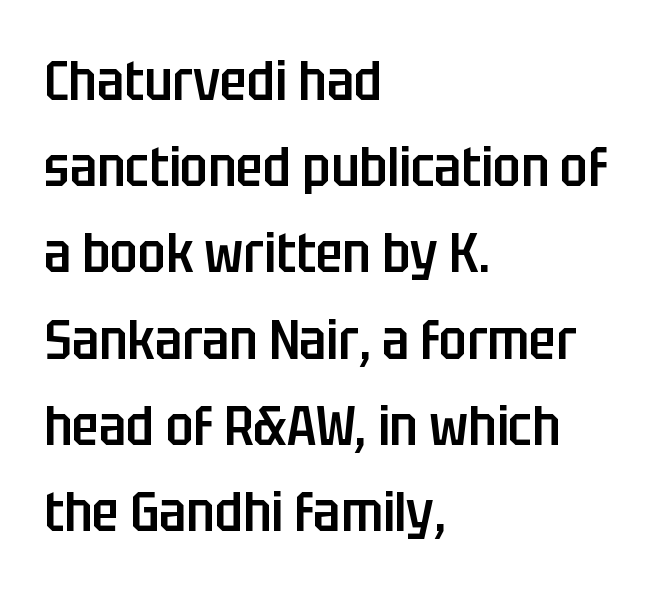
The image shows 56 px semibold, condensed sans-serif type, upright; set left-aligned, normal line spacing (1.54x), normal letter spacing, not underlined; low stroke contrast and a large x-height.
